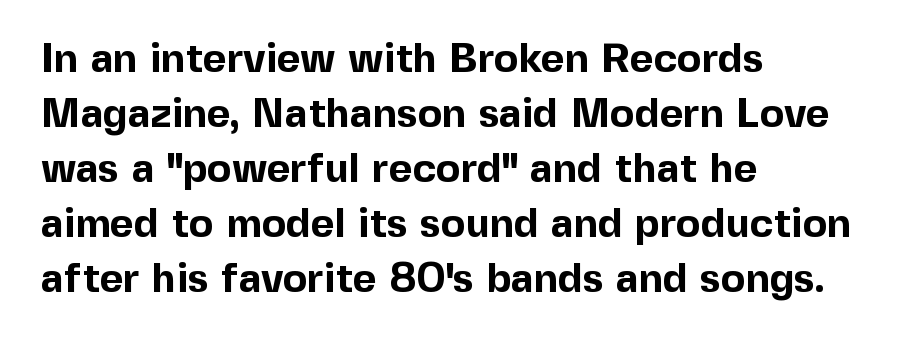
{"serif": "no", "italic": "no", "bold": "yes", "weight": "bold", "width": "normal", "x_height": "medium", "monospaced": "no", "underline": "no", "align": "left", "line_spacing": "normal", "line_spacing_ratio": 1.34, "letter_spacing": "normal", "letter_spacing_em": 0.0, "glyph_px": 41}
